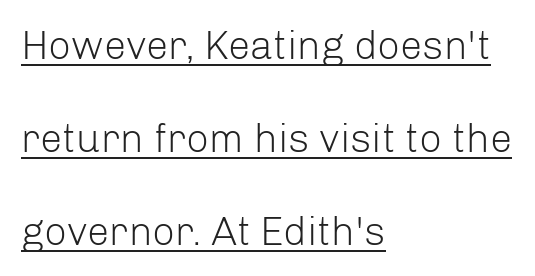
Interline gaps are noticeably wide in this sample. Italic: no, the glyphs are upright roman. Letterform terminals end flat and unadorned throughout the passage. Nobody touched the tracking dial on this one.
